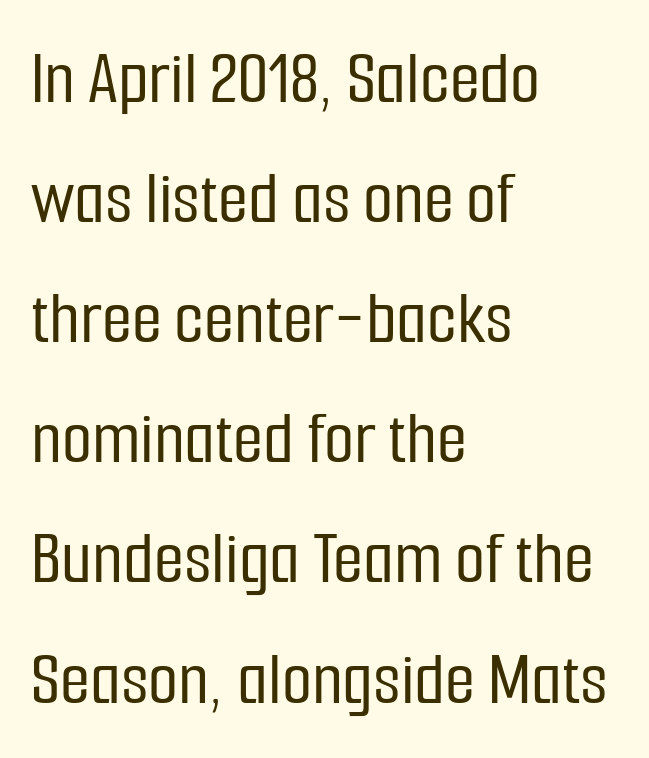
{"serif": "no", "italic": "no", "width": "condensed", "stroke_contrast": "low", "x_height": "medium", "monospaced": "no", "underline": "no", "align": "left", "line_spacing": "normal", "line_spacing_ratio": 1.54, "letter_spacing": "normal", "letter_spacing_em": 0.0, "glyph_px": 78}
